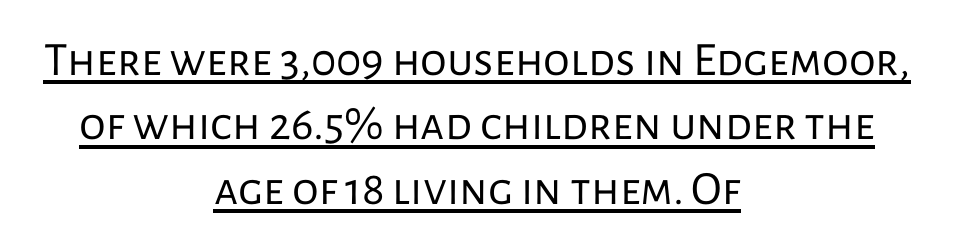
The image shows 48 px regular-weight sans-serif type, upright; set centered, normal line spacing (1.34x), normal letter spacing, underlined; low stroke contrast and a medium x-height.
